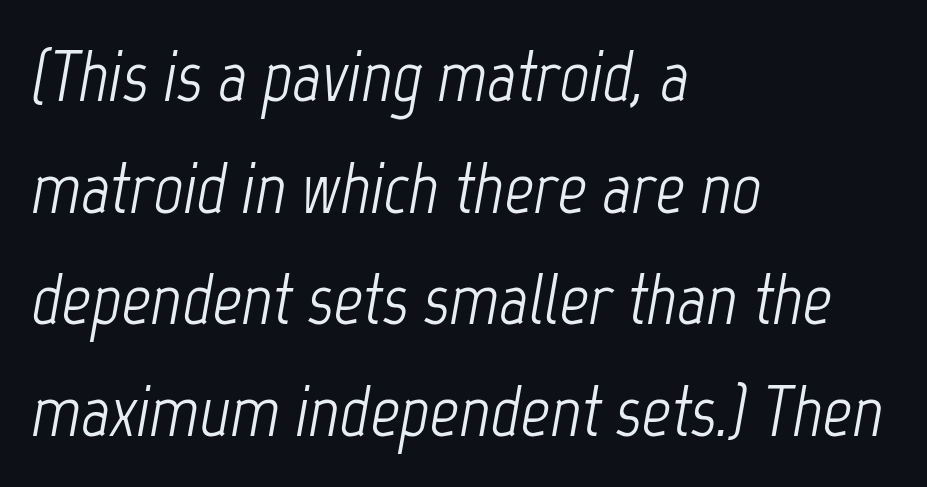
The image shows 72 px light, condensed type, italic (leaning right); set left-aligned, normal line spacing (1.55x), normal letter spacing, not underlined; low stroke contrast and a medium x-height.
